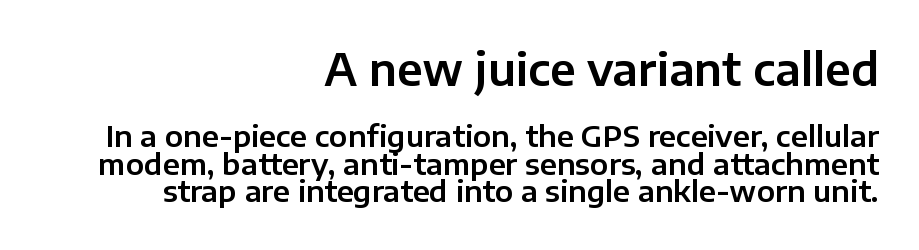
The image shows 44 px sans-serif type, upright; set right-aligned, tight line spacing (0.95x), normal letter spacing, not underlined; the first (top) block is 1.52x larger; low stroke contrast and a medium x-height.
